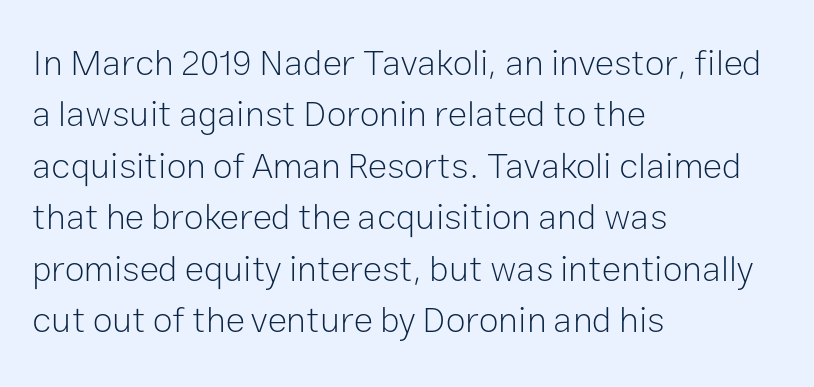
A typesetter would call this proportional, since set widths differ per character. No feet cap the strokes, marking this as sans-serif type. A quiet, ordinary-to-light weight characterises the typeface. This rendering features lettering with no underline. Rows of type keep a routine distance in the vertical direction.
